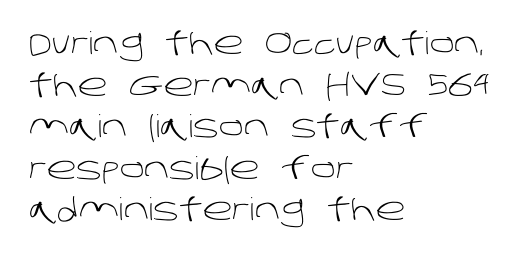
{"serif": "no", "bold": "no", "weight": "light", "width": "normal", "stroke_contrast": "low", "x_height": "large", "monospaced": "no", "underline": "no", "align": "left", "line_spacing": "normal", "line_spacing_ratio": 1.34, "letter_spacing": "normal", "letter_spacing_em": 0.0, "glyph_px": 31}
